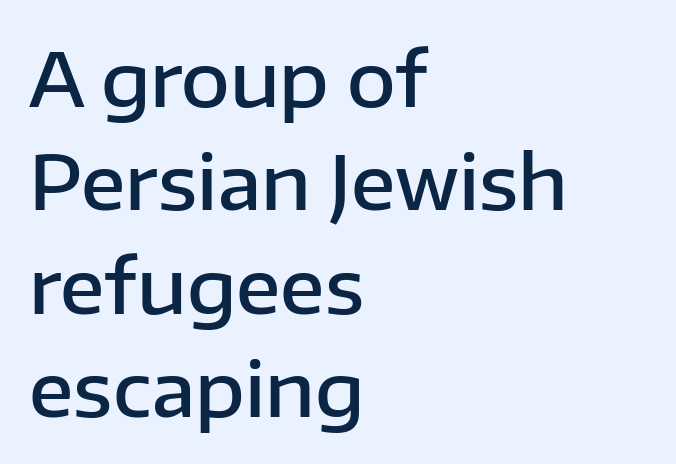
{"serif": "no", "italic": "no", "bold": "semi", "weight": "semibold", "width": "normal", "stroke_contrast": "low", "x_height": "medium", "monospaced": "no", "underline": "no", "align": "left", "line_spacing": "normal", "line_spacing_ratio": 1.38, "letter_spacing": "normal", "letter_spacing_em": 0.0, "glyph_px": 75}
